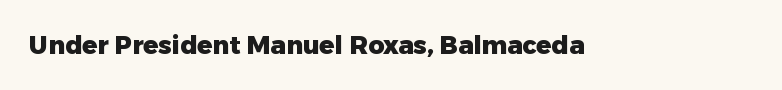
The image shows 25 px bold type, upright; set normal letter spacing, not underlined.
